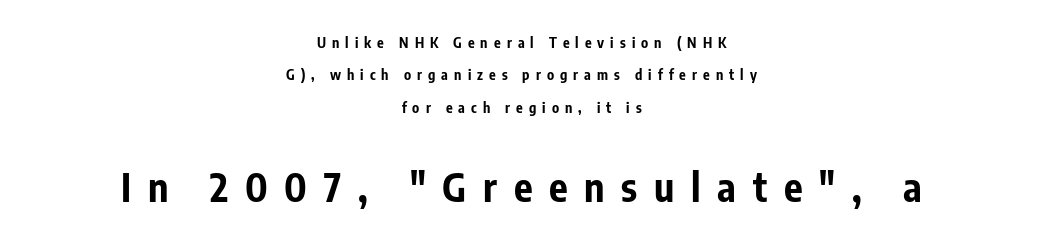
Q: Is the text bold? A: Yes.
Q: Is the text italic (slanted)? A: No, it is upright.
Q: Is the typeface a serif or a sans-serif typeface? A: Sans-serif.
Q: Is the text underlined? A: No.
Q: How is the paragraph aligned? A: Centered.
Q: Is the spacing between letters normal or unusually wide? A: Unusually wide.
Q: Is the spacing between lines tight, normal or loose? A: Loose.
Q: Which block of text is set in a larger size, the first (top) or the second (bottom)? A: The second (bottom) one.
Q: Width (condensed, normal, or wide)? A: Condensed.
Q: Stroke contrast? A: Low.
Q: x-height? A: Medium.
Q: Monospaced? A: No.
